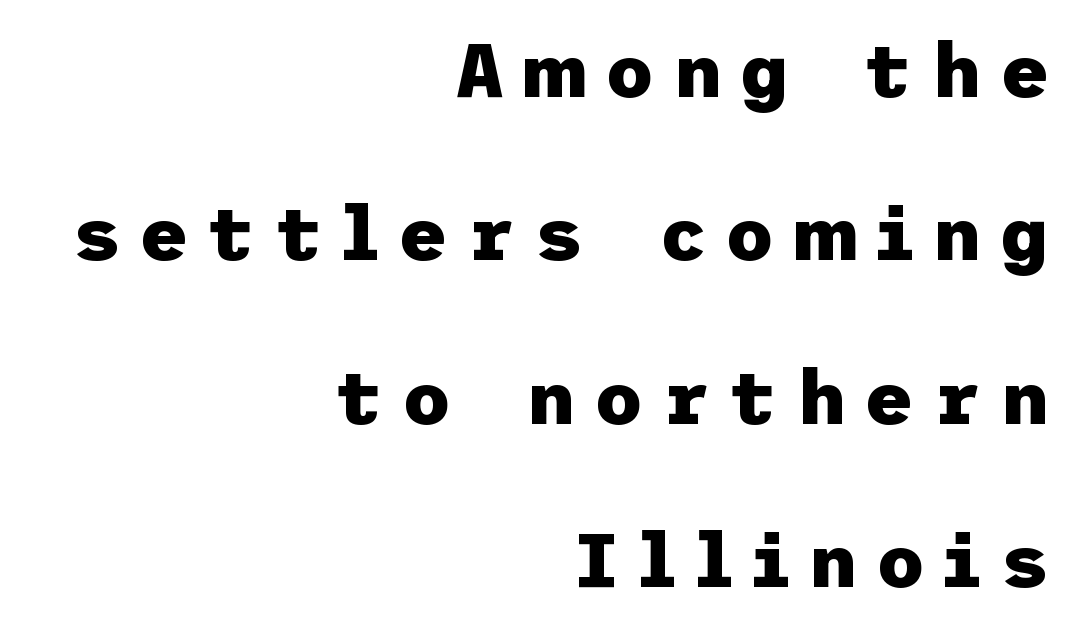
The image shows 76 px heavy sans-serif type, upright; set right-aligned, loose line spacing (2.15x), unusually wide letter spacing (+0.24 em), not underlined; low stroke contrast and a medium x-height.
